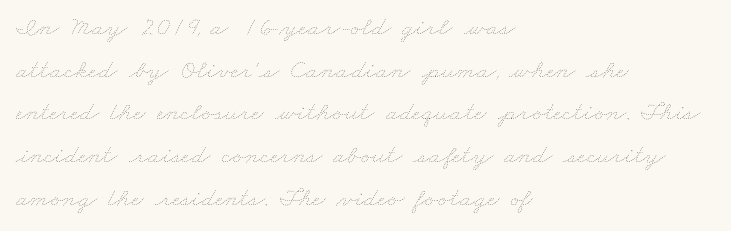
The image shows 27 px text type; set left-aligned, normal line spacing (1.58x), normal letter spacing, not underlined.
